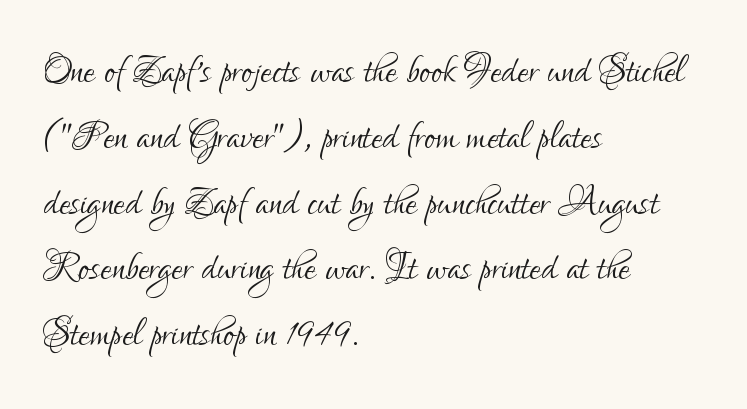
{"serif": "no", "bold": "no", "weight": "light", "width": "condensed", "stroke_contrast": "low", "x_height": "small", "monospaced": "no", "underline": "no", "align": "left", "line_spacing": "normal", "line_spacing_ratio": 1.29, "letter_spacing": "normal", "letter_spacing_em": 0.0, "glyph_px": 51}
